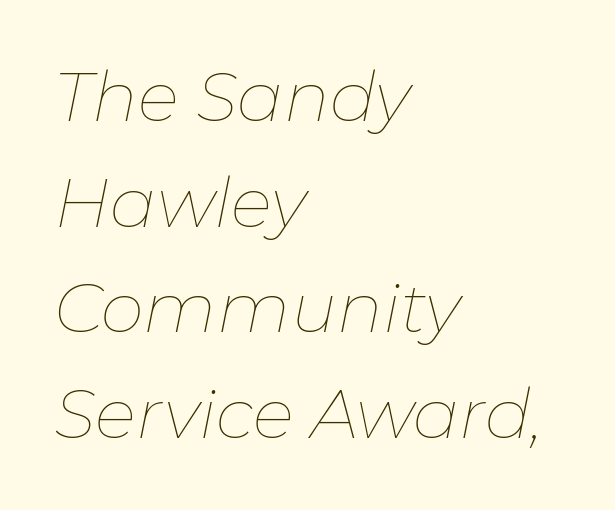
The image shows 69 px thin type, italic (leaning right); set left-aligned, normal line spacing (1.53x), normal letter spacing, not underlined; low stroke contrast and a medium x-height.
